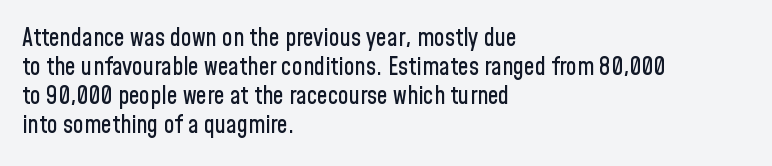
The area under the type is left untouched. Is the block centered? No — it sits flush against the left margin. Default kerning and tracking; the words read as compact shapes. Is there any slant? The stems are plumb.
